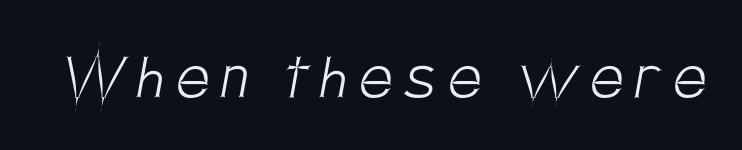
{"serif": "no", "bold": "no", "weight": "light", "width": "condensed", "stroke_contrast": "low", "x_height": "large", "monospaced": "no", "underline": "no", "glyph_px": 73}
